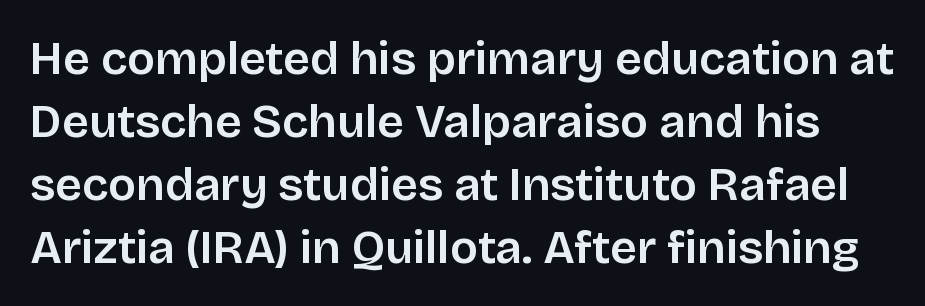
Q: Is the text bold? A: Semi-bold.
Q: Is the text italic (slanted)? A: No, it is upright.
Q: Is the typeface a serif or a sans-serif typeface? A: Sans-serif.
Q: Is the text underlined? A: No.
Q: Is the spacing between letters normal or unusually wide? A: Normal.
Q: Is the spacing between lines tight, normal or loose? A: Normal.
Q: Width (condensed, normal, or wide)? A: Normal.
Q: Stroke contrast? A: Low.
Q: x-height? A: Large.
Q: Monospaced? A: No.
